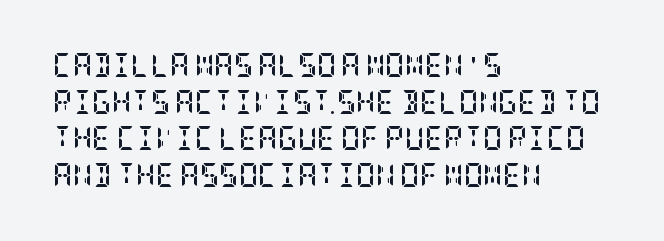
A typesetter would call this zero additional tracking. The letters stand upright; this is a roman face. Regular leading. The passage is arranged the way most books set body copy — flush left. Rule under the text: the space is simply empty. Strokes here are thick enough to call this a true bold.
